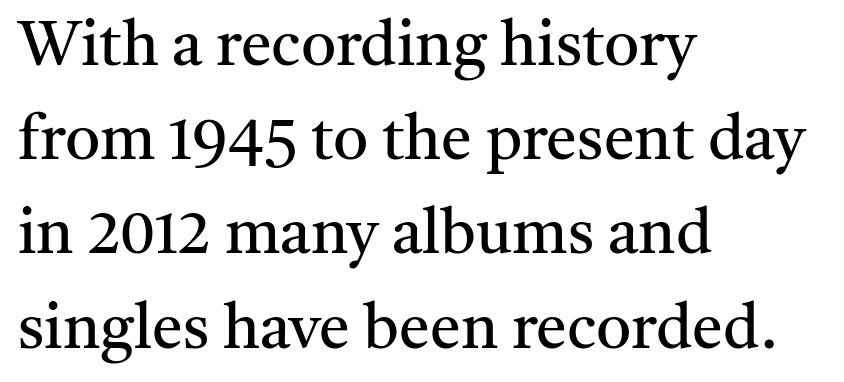
Font category for this specimen: serif. Any mark beneath the type? The region is blank. Honestly, the row spacing looks completely unremarkable. The rendering uses natural spacing where letterforms have individual widths. The rendering anchors every line to the left-hand side.
